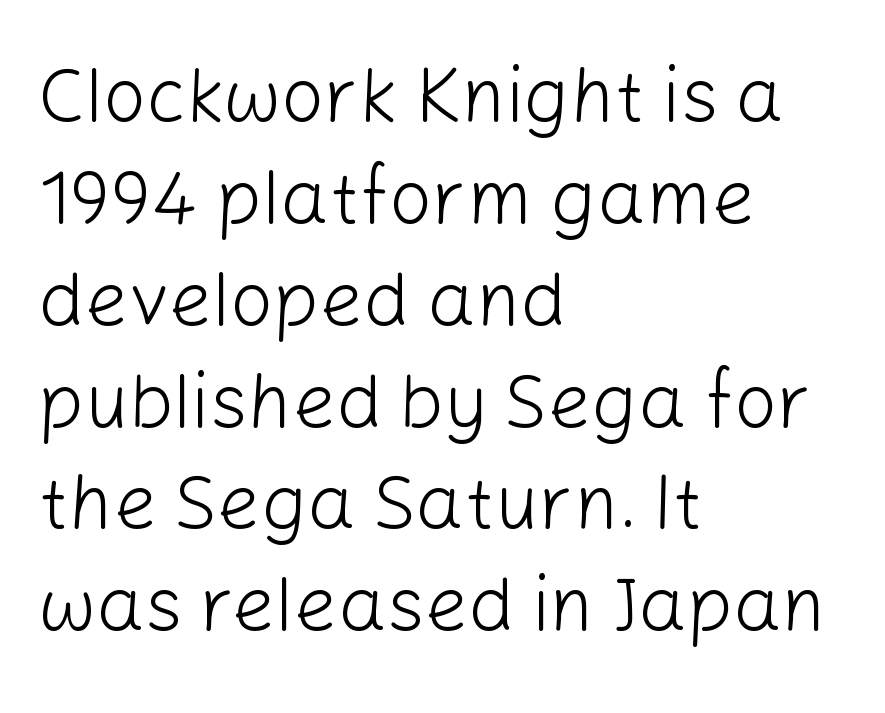
Q: Is the text bold? A: No.
Q: Is the text italic (slanted)? A: No, it is upright.
Q: Is the typeface a serif or a sans-serif typeface? A: Sans-serif.
Q: Is the text underlined? A: No.
Q: How is the paragraph aligned? A: Left-aligned.
Q: Is the spacing between letters normal or unusually wide? A: Normal.
Q: Is the spacing between lines tight, normal or loose? A: Normal.
Q: Width (condensed, normal, or wide)? A: Normal.
Q: Stroke contrast? A: Low.
Q: x-height? A: Medium.
Q: Monospaced? A: No.
